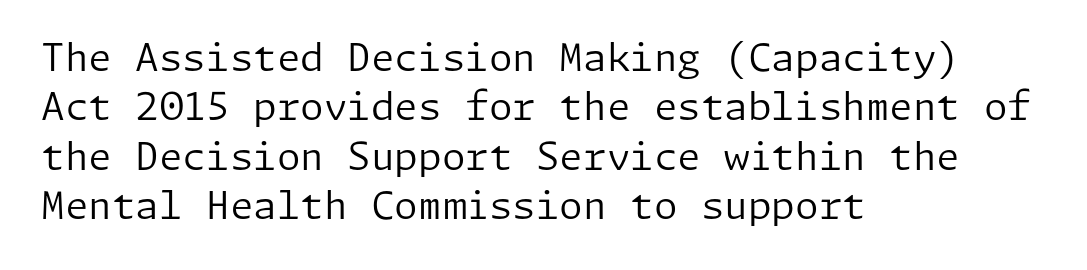
The image shows 38 px regular-weight sans-serif type, upright; set left-aligned, normal line spacing (1.3x), normal letter spacing, not underlined; low stroke contrast and a medium x-height.
